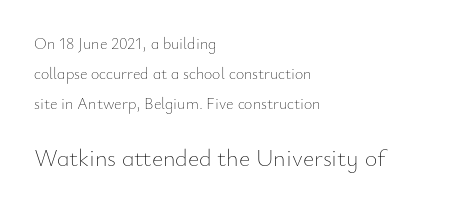
{"italic": "no", "bold": "no", "underline": "no", "align": "left", "line_spacing_ratio": 1.89, "letter_spacing": "normal", "letter_spacing_em": 0.0, "larger_block": "second", "size_ratio": 1.5, "glyph_px": 24}
